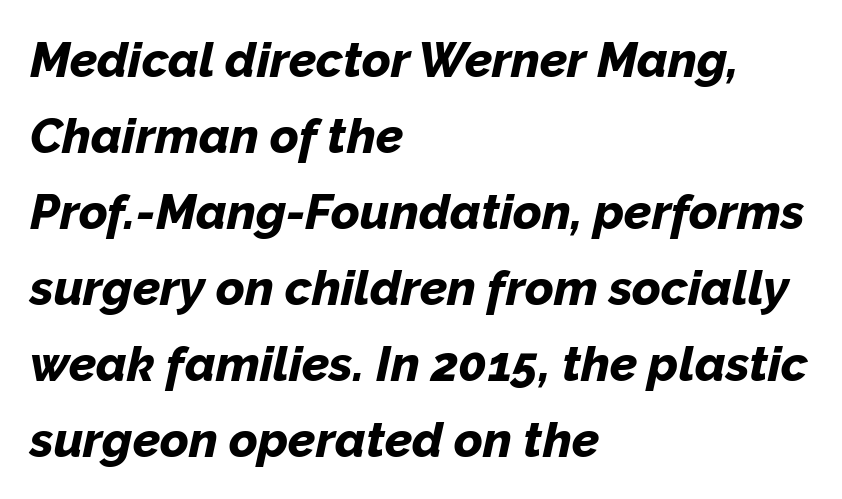
Q: Is the text bold? A: Yes.
Q: Is the text italic (slanted)? A: Yes, it leans right by about 12 degrees.
Q: Is the text underlined? A: No.
Q: How is the paragraph aligned? A: Left-aligned.
Q: Is the spacing between letters normal or unusually wide? A: Normal.
Q: Is the spacing between lines tight, normal or loose? A: Normal.
Q: Width (condensed, normal, or wide)? A: Normal.
Q: Stroke contrast? A: Low.
Q: x-height? A: Medium.
Q: Monospaced? A: No.
